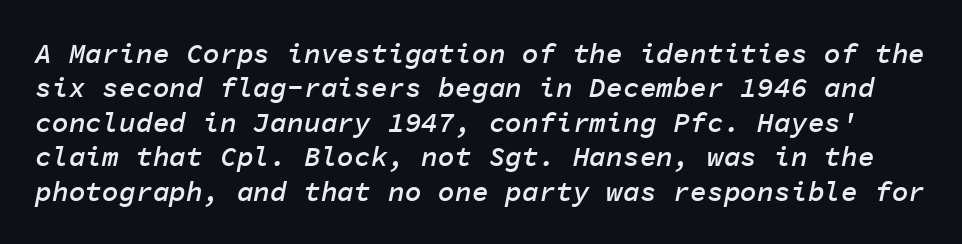
In terms of weight, the rendering is demibold, just under bold. The lettering tilts uniformly, giving the passage an italic look. Beneath every word, the page is bare. Compared with typical body copy, the letter spacing here is the same. You could count columns in this text — the font is strictly monospaced.
